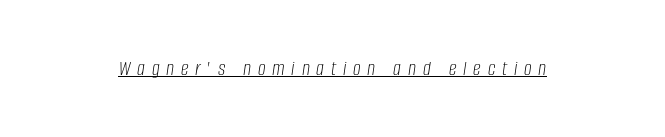
The image shows 22 px text type, italic (leaning right); set unusually wide letter spacing (+0.31 em), underlined.
